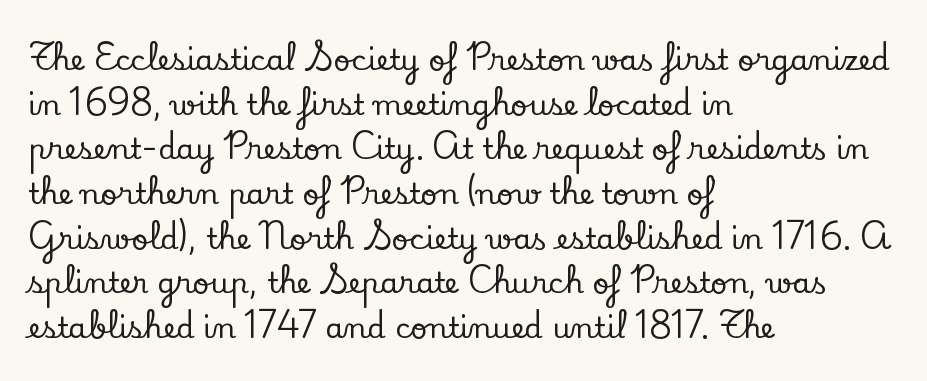
The image shows 29 px serif type, upright; set left-aligned, normal line spacing (1.54x), normal letter spacing, not underlined; low stroke contrast and a small x-height.
